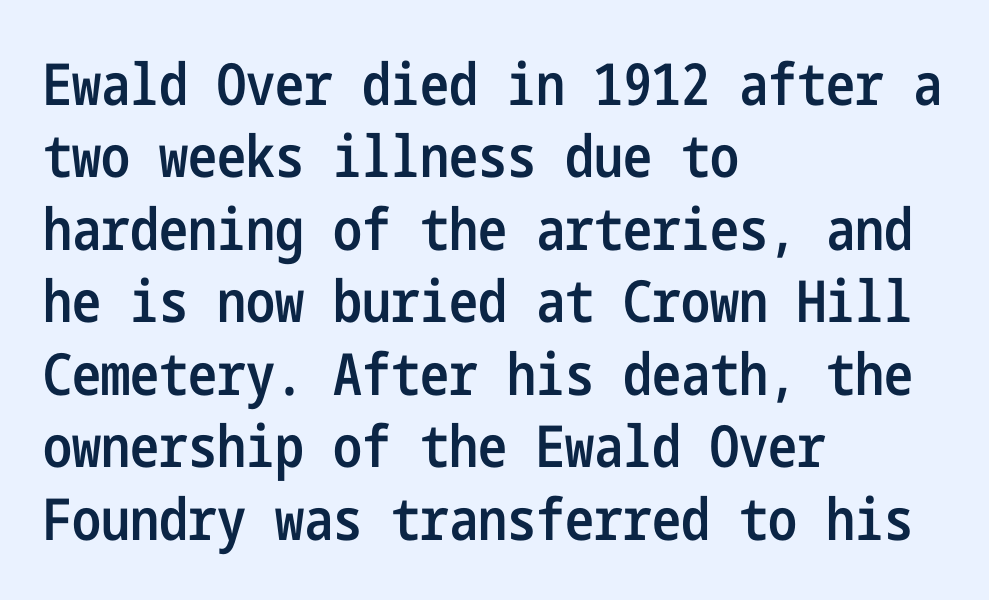
Leading matches the norm, producing a regular column. The passage shown has conventional tracking throughout. These lines are set flush left with a ragged right edge. The text was rendered using a sans face with plain stroke endings.
